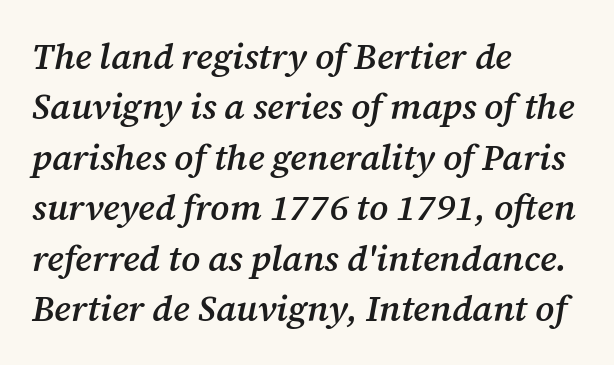
Q: Is the text bold? A: Semi-bold.
Q: Is the text italic (slanted)? A: Yes, it leans right by about 12 degrees.
Q: Is the typeface a serif or a sans-serif typeface? A: Serif.
Q: Is the text underlined? A: No.
Q: How is the paragraph aligned? A: Left-aligned.
Q: Is the spacing between letters normal or unusually wide? A: Normal.
Q: Is the spacing between lines tight, normal or loose? A: Normal.
Q: Width (condensed, normal, or wide)? A: Normal.
Q: Stroke contrast? A: Medium.
Q: x-height? A: Medium.
Q: Monospaced? A: No.
